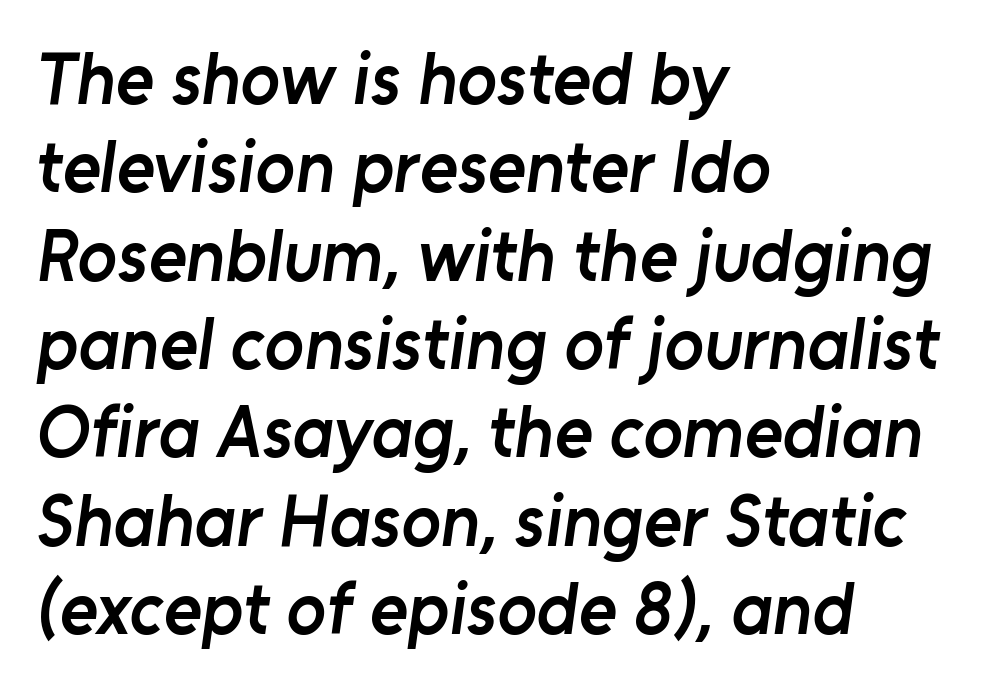
Horizontally, the lines are justified to the leading edge only. Proportional: the letters do not fall into vertical columns. A clean baseline with only descenders dipping below it. Caption: standard tracking, unaltered.
